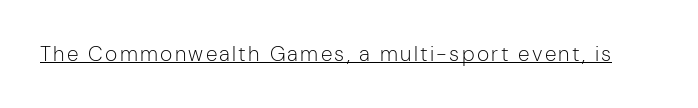
{"italic": "no", "bold": "no", "underline": "yes", "glyph_px": 21}
